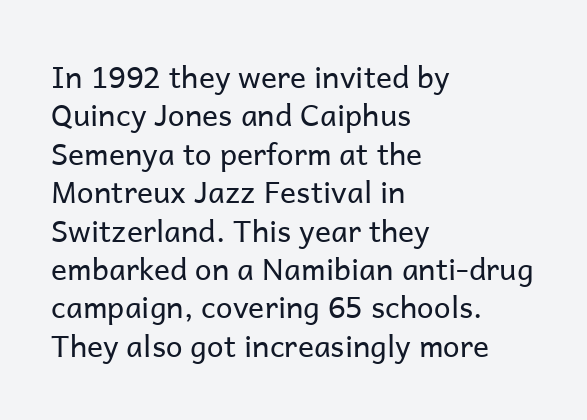
Q: Is the text bold? A: No.
Q: Is the text italic (slanted)? A: No, it is upright.
Q: Is the typeface a serif or a sans-serif typeface? A: Sans-serif.
Q: Is the text underlined? A: No.
Q: How is the paragraph aligned? A: Left-aligned.
Q: Is the spacing between letters normal or unusually wide? A: Normal.
Q: Is the spacing between lines tight, normal or loose? A: Normal.
Q: Width (condensed, normal, or wide)? A: Normal.
Q: Stroke contrast? A: Low.
Q: x-height? A: Medium.
Q: Monospaced? A: No.
